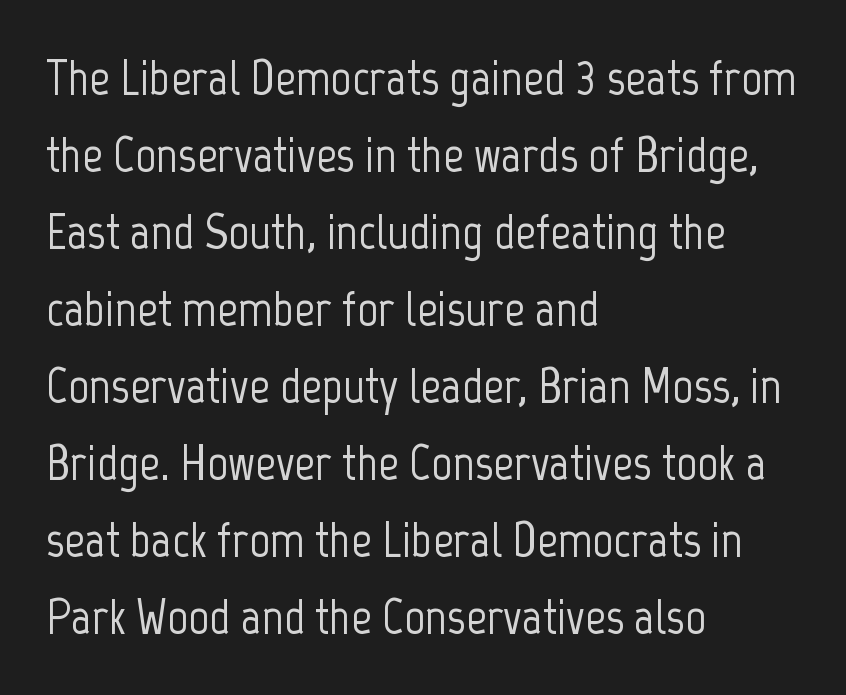
Q: Is the text italic (slanted)? A: No, it is upright.
Q: Is the typeface a serif or a sans-serif typeface? A: Sans-serif.
Q: Is the text underlined? A: No.
Q: How is the paragraph aligned? A: Left-aligned.
Q: Is the spacing between letters normal or unusually wide? A: Normal.
Q: Is the spacing between lines tight, normal or loose? A: Normal.
Q: Width (condensed, normal, or wide)? A: Condensed.
Q: Stroke contrast? A: Low.
Q: x-height? A: Medium.
Q: Monospaced? A: No.
